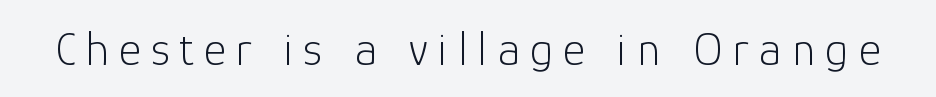
The image shows 48 px light sans-serif type, upright; set unusually wide letter spacing (+0.21 em), not underlined; low stroke contrast and a medium x-height.
